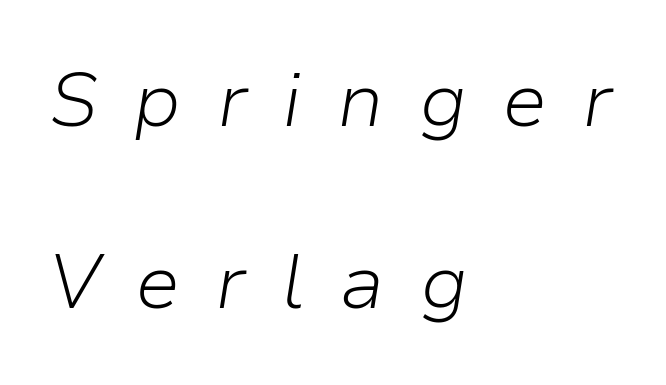
You could not count columns in this text — the font is proportionally spaced. The foot of each line stays bare and open. This reads as an unemphasized weight, regular at the heaviest. Glyph-to-glyph distance is far greater than everyday printed text.
